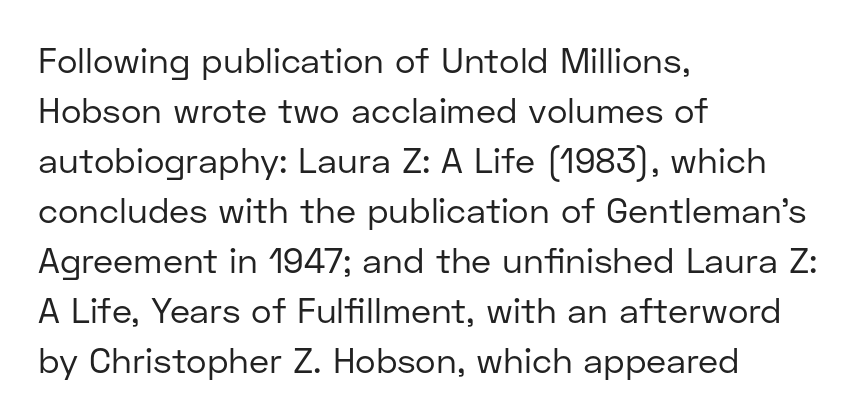
The image shows 35 px regular-weight sans-serif type, upright; set left-aligned, normal line spacing (1.43x), normal letter spacing, not underlined; low stroke contrast and a medium x-height.
